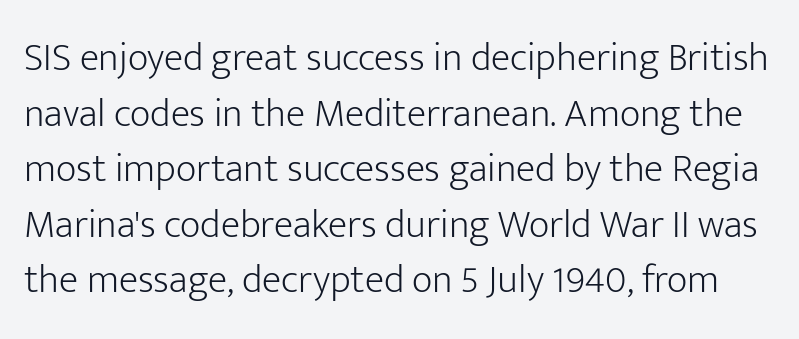
Q: Is the text bold? A: No.
Q: Is the text italic (slanted)? A: No, it is upright.
Q: Is the typeface a serif or a sans-serif typeface? A: Sans-serif.
Q: Is the text underlined? A: No.
Q: Is the spacing between letters normal or unusually wide? A: Normal.
Q: Is the spacing between lines tight, normal or loose? A: Normal.
Q: Width (condensed, normal, or wide)? A: Normal.
Q: Stroke contrast? A: Low.
Q: x-height? A: Medium.
Q: Monospaced? A: No.
